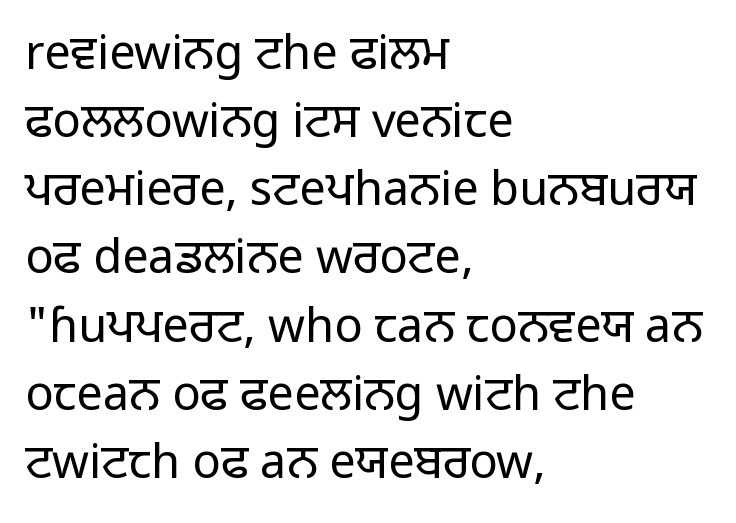
The image shows 47 px regular-weight sans-serif type, upright; set left-aligned, normal line spacing (1.45x), normal letter spacing, not underlined; low stroke contrast and a medium x-height.
